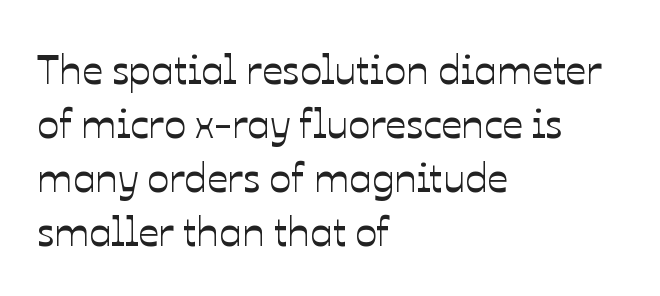
Q: Is the text italic (slanted)? A: No, it is upright.
Q: Is the text underlined? A: No.
Q: How is the paragraph aligned? A: Left-aligned.
Q: Is the spacing between letters normal or unusually wide? A: Normal.
Q: Is the spacing between lines tight, normal or loose? A: Normal.
Q: Width (condensed, normal, or wide)? A: Normal.
Q: Stroke contrast? A: Low.
Q: x-height? A: Medium.
Q: Monospaced? A: No.
